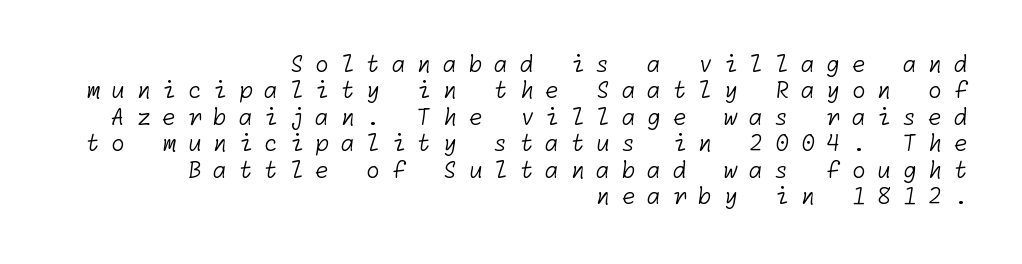
The image shows 23 px text type; set right-aligned, tight line spacing (1.15x), unusually wide letter spacing (+0.49 em), not underlined.
